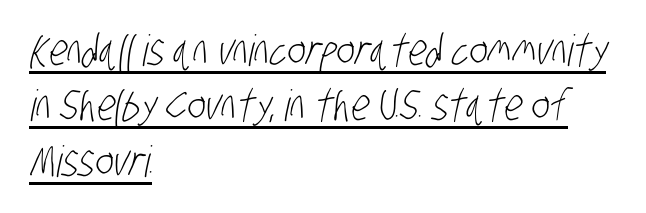
The image shows 43 px light, condensed sans-serif type; set left-aligned, normal line spacing (1.29x), normal letter spacing, underlined; low stroke contrast and a large x-height.
